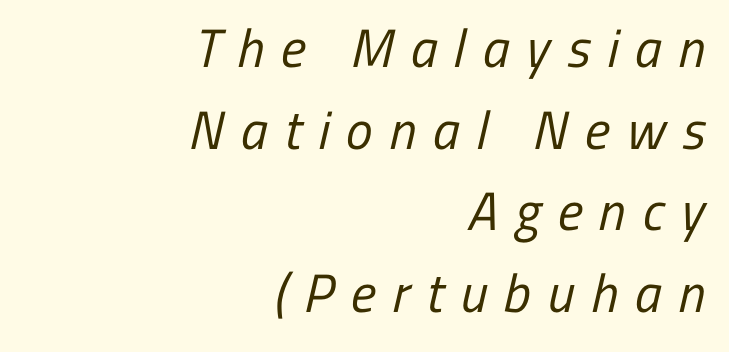
Q: Is the text bold? A: No.
Q: Is the typeface a serif or a sans-serif typeface? A: Sans-serif.
Q: Is the text underlined? A: No.
Q: How is the paragraph aligned? A: Right-aligned.
Q: Is the spacing between letters normal or unusually wide? A: Unusually wide.
Q: Is the spacing between lines tight, normal or loose? A: Normal.
Q: Width (condensed, normal, or wide)? A: Condensed.
Q: Stroke contrast? A: Low.
Q: x-height? A: Medium.
Q: Monospaced? A: No.
